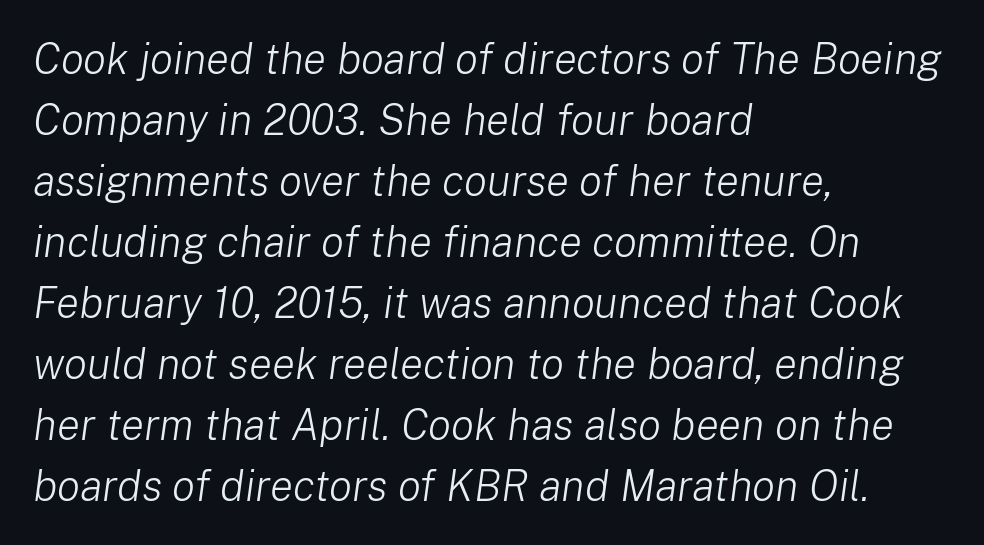
The image shows 43 px light type, italic (leaning right); set left-aligned, normal line spacing (1.42x), normal letter spacing, not underlined; low stroke contrast and a medium x-height.
